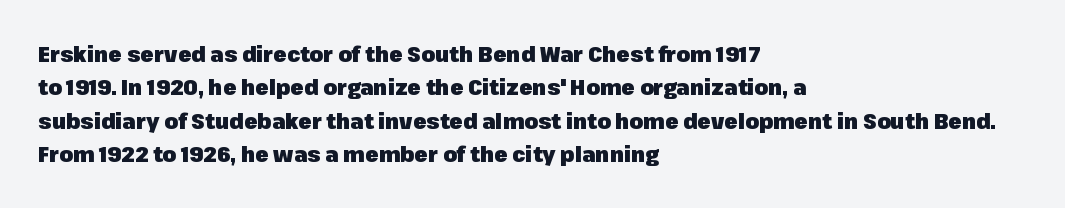
The strip under each line holds only bare page. Between one letter and the next there's only the usual sliver of space. Is there any slant? The stems are plumb. Plenty of ink on the page — the face is bold. Leading matches the norm, producing a regular column.
